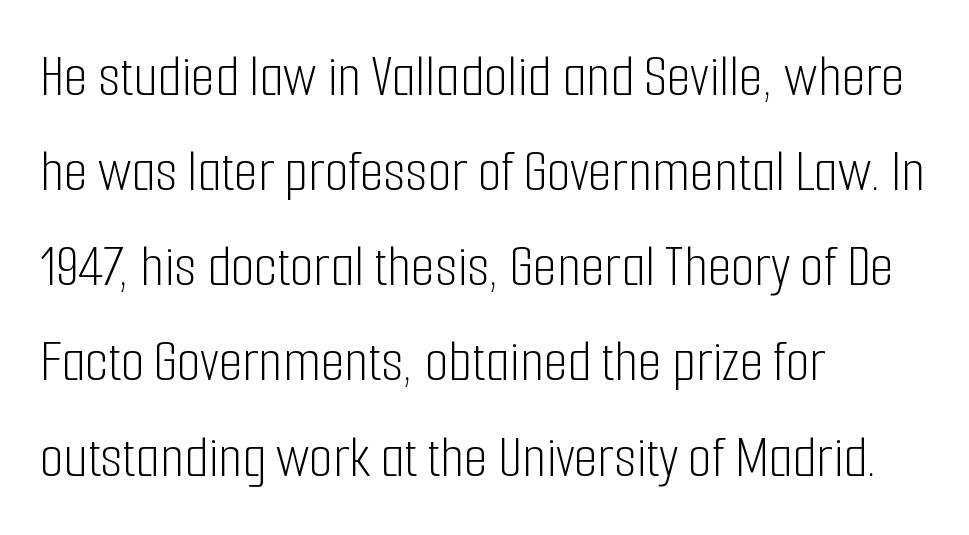
Q: Is the text bold? A: No.
Q: Is the text italic (slanted)? A: No, it is upright.
Q: Is the typeface a serif or a sans-serif typeface? A: Sans-serif.
Q: Is the text underlined? A: No.
Q: How is the paragraph aligned? A: Left-aligned.
Q: Is the spacing between letters normal or unusually wide? A: Normal.
Q: Is the spacing between lines tight, normal or loose? A: Normal.
Q: Width (condensed, normal, or wide)? A: Condensed.
Q: Stroke contrast? A: Low.
Q: x-height? A: Medium.
Q: Monospaced? A: No.
